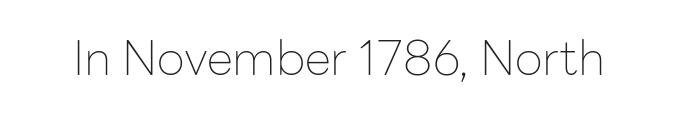
Q: Is the text bold? A: No.
Q: Is the text italic (slanted)? A: No, it is upright.
Q: Is the typeface a serif or a sans-serif typeface? A: Sans-serif.
Q: Is the text underlined? A: No.
Q: Is the spacing between letters normal or unusually wide? A: Normal.
Q: Width (condensed, normal, or wide)? A: Normal.
Q: Stroke contrast? A: Low.
Q: x-height? A: Medium.
Q: Monospaced? A: No.
